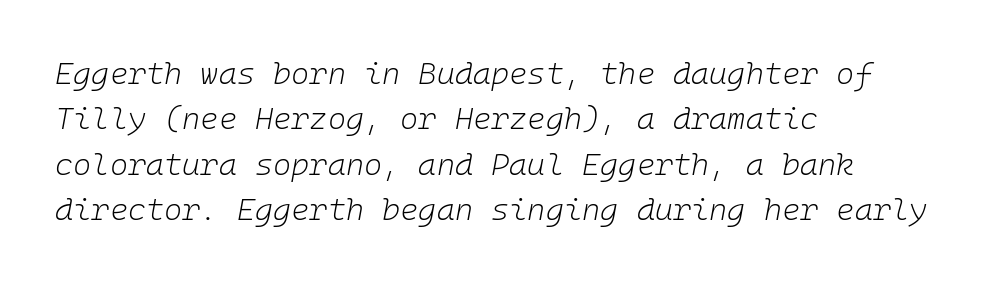
Q: Is the text bold? A: No.
Q: Is the text italic (slanted)? A: Yes, it leans right by about 10 degrees.
Q: Is the text underlined? A: No.
Q: How is the paragraph aligned? A: Left-aligned.
Q: Is the spacing between letters normal or unusually wide? A: Normal.
Q: Is the spacing between lines tight, normal or loose? A: Normal.
Q: Width (condensed, normal, or wide)? A: Normal.
Q: Stroke contrast? A: Low.
Q: x-height? A: Medium.
Q: Monospaced? A: Yes.
